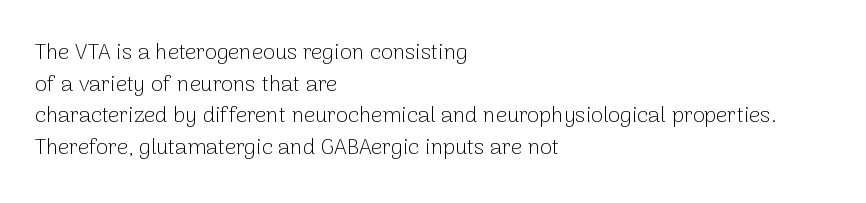
The image shows 22 px text type, upright; set left-aligned, normal line spacing (1.44x), normal letter spacing, not underlined.
